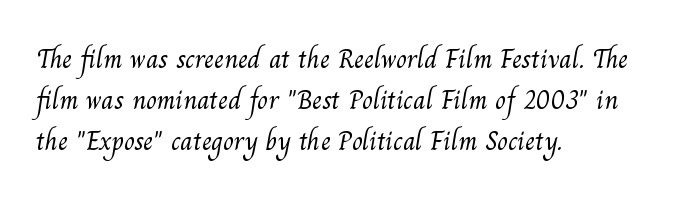
The image shows 28 px light serif type; set left-aligned, normal line spacing (1.46x), normal letter spacing, not underlined; medium stroke contrast and a small x-height.
